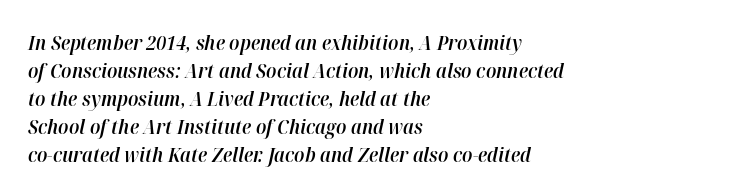
{"italic": "yes", "lean": "right", "slant_degrees": 12, "bold": "semi", "underline": "no", "align": "left", "line_spacing": "normal", "line_spacing_ratio": 1.4, "letter_spacing": "normal", "letter_spacing_em": 0.0, "glyph_px": 20}
